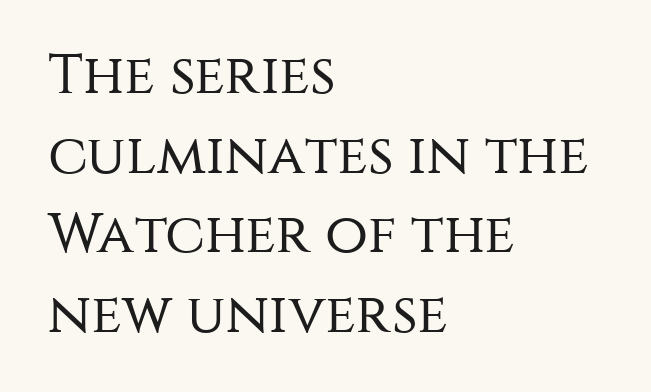
{"serif": "no", "italic": "no", "bold": "no", "weight": "regular", "width": "normal", "stroke_contrast": "medium", "x_height": "large", "monospaced": "no", "underline": "no", "align": "left", "line_spacing": "normal", "line_spacing_ratio": 1.42, "letter_spacing": "normal", "letter_spacing_em": 0.0, "glyph_px": 56}
